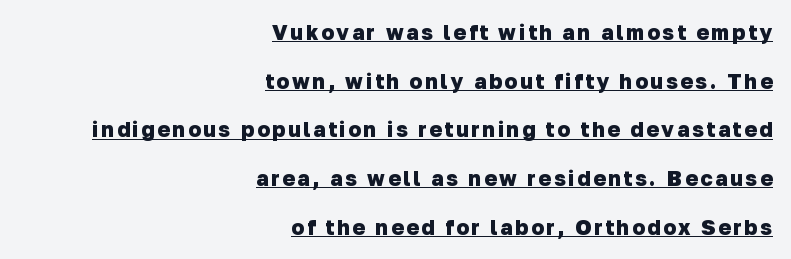
Q: Is the text bold? A: Yes.
Q: Is the text underlined? A: Yes.
Q: How is the paragraph aligned? A: Right-aligned.
Q: Is the spacing between lines tight, normal or loose? A: Loose.
